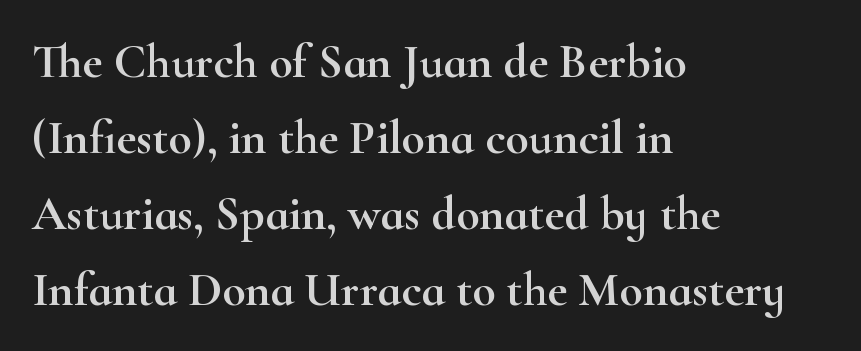
{"serif": "yes", "italic": "no", "width": "wide", "stroke_contrast": "high", "x_height": "small", "monospaced": "no", "underline": "no", "align": "left", "line_spacing": "normal", "line_spacing_ratio": 1.58, "letter_spacing": "normal", "letter_spacing_em": 0.0, "glyph_px": 48}
